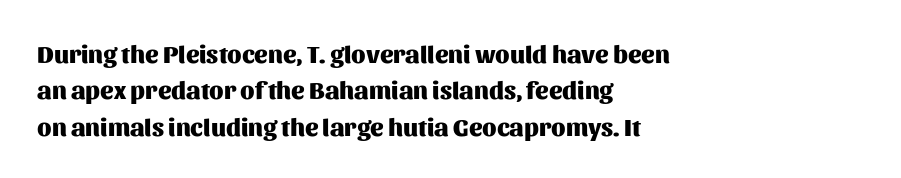
Q: Is the text bold? A: Yes.
Q: Is the text italic (slanted)? A: No, it is upright.
Q: Is the text underlined? A: No.
Q: How is the paragraph aligned? A: Left-aligned.
Q: Is the spacing between letters normal or unusually wide? A: Normal.
Q: Is the spacing between lines tight, normal or loose? A: Normal.
